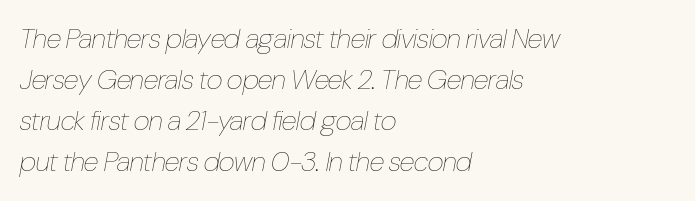
{"italic": "yes", "lean": "right", "slant_degrees": 10, "bold": "no", "weight": "thin", "width": "condensed", "stroke_contrast": "low", "x_height": "medium", "monospaced": "no", "underline": "no", "align": "left", "line_spacing": "normal", "line_spacing_ratio": 1.47, "letter_spacing": "normal", "letter_spacing_em": 0.0, "glyph_px": 28}
